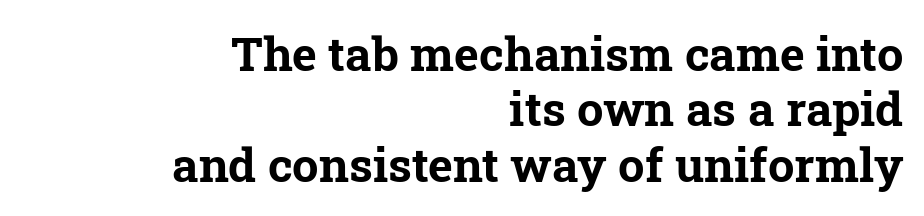
The image shows 47 px bold serif type; set right-aligned, line spacing 1.18x, normal letter spacing, not underlined; low stroke contrast and a medium x-height.
